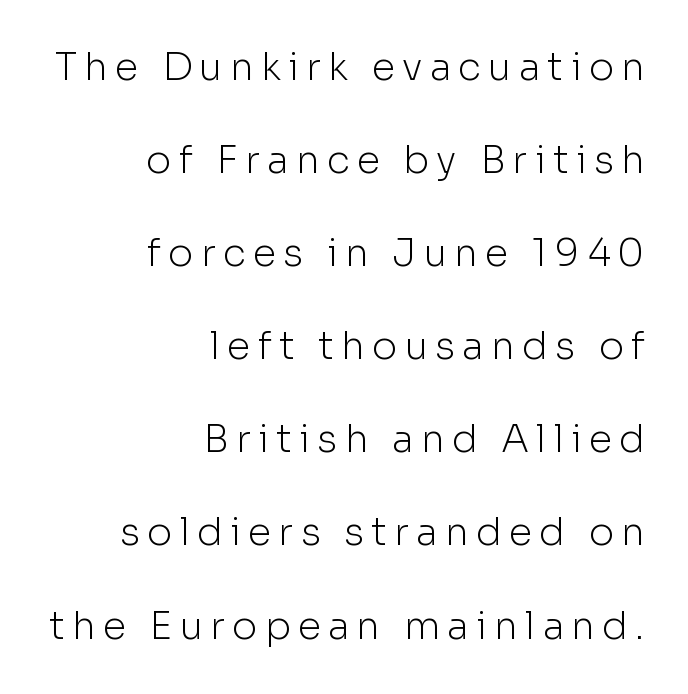
The image shows 38 px light sans-serif type, upright; set right-aligned, loose line spacing (2.45x), not underlined; low stroke contrast and a medium x-height.
